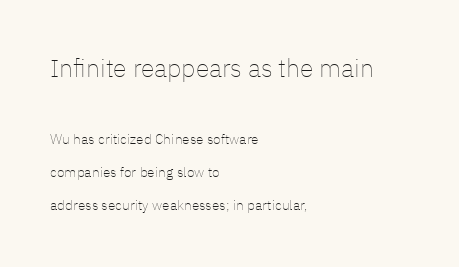
The image shows 25 px text type, upright; set left-aligned, loose line spacing (2.35x), normal letter spacing, not underlined; the first (top) block is 1.79x larger.
